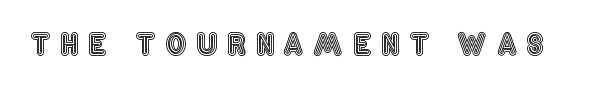
Q: Is the text italic (slanted)? A: No, it is upright.
Q: Is the text underlined? A: No.
Q: Is the spacing between letters normal or unusually wide? A: Unusually wide.
Q: Width (condensed, normal, or wide)? A: Condensed.
Q: x-height? A: Large.
Q: Monospaced? A: No.
